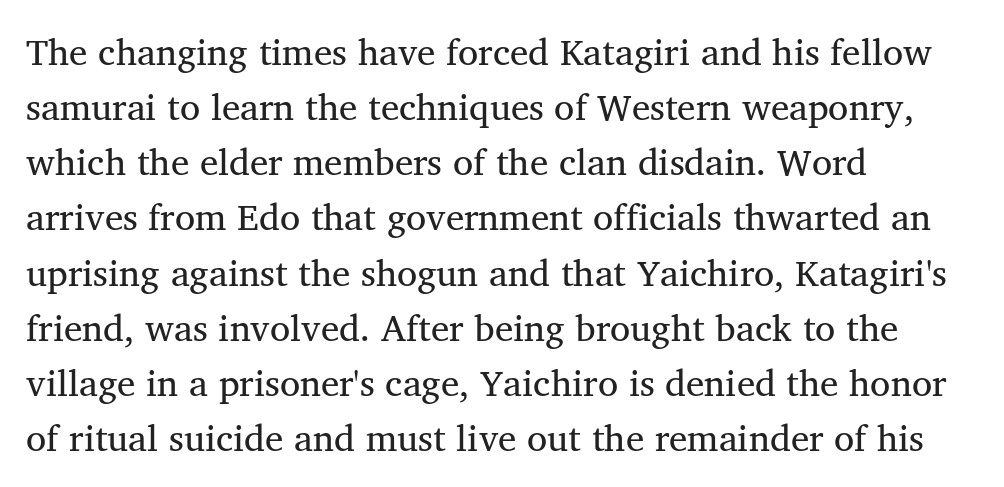
Think of a printed novel: that variable character pitch is what you see here. Horizontal bands of white between lines are of average thickness. Look at the tracking — it's just the regular setting, nothing added. Do the letters lean? They stand straight. This rendering uses left alignment, leaving the right contour irregular. The font family rendered here belongs to the serif group.
